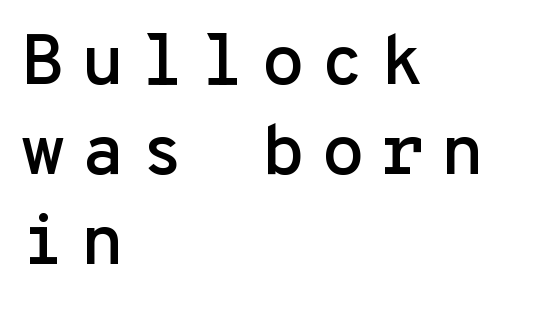
The image shows 71 px sans-serif type, upright, monospaced; set left-aligned, normal line spacing (1.27x), unusually wide letter spacing (+0.23 em), not underlined; low stroke contrast and a medium x-height.
